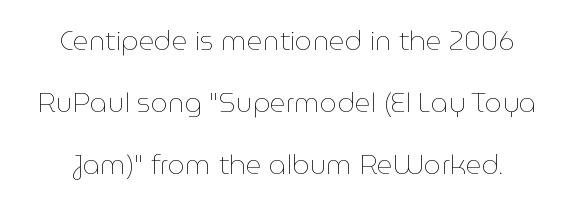
{"italic": "no", "bold": "no", "underline": "no", "align": "center", "line_spacing": "loose", "line_spacing_ratio": 2.3, "letter_spacing": "normal", "letter_spacing_em": 0.0, "glyph_px": 27}
